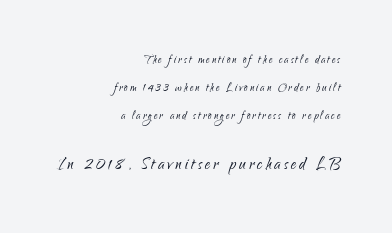
The image shows 21 px text type; set right-aligned, loose line spacing (2.01x), not underlined; the second (bottom) block is 1.5x larger.
